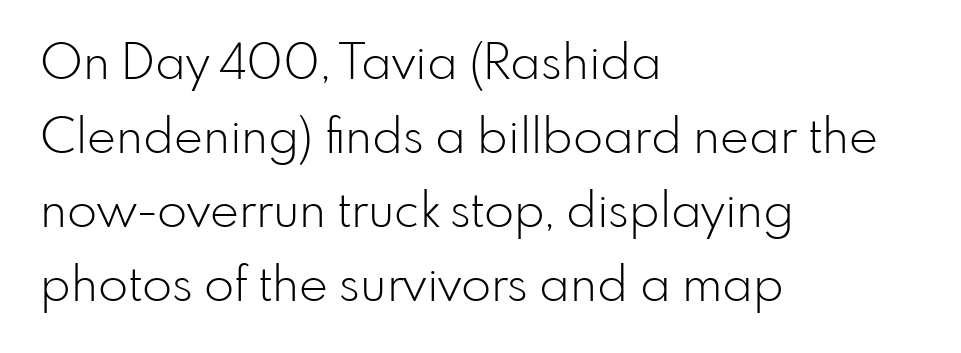
These lines are rendered in a variable-pitch font. Here the glyphs are tracked normally, forming tight word shapes. Regarding serifs, this sample does without them. If you measured baseline to baseline, you'd find a middling distance. Horizontally, the lines are justified to the leading edge only.
